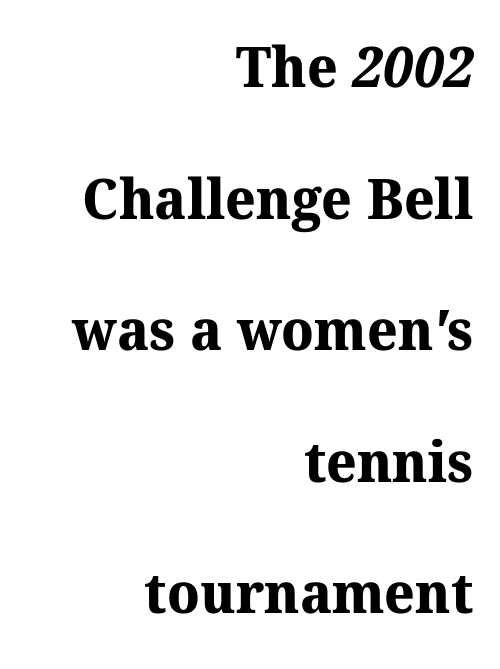
Each line ends at the same right margin while the left side varies. Compared with typical paragraphs, the rows here are farther apart. Each letter keeps its own natural width here, so spacing adapts to shape. The baseline area is clear. Inter-character spacing is left at the font's built-in metrics. I'd describe the lettering as bold — thick and assertive.
